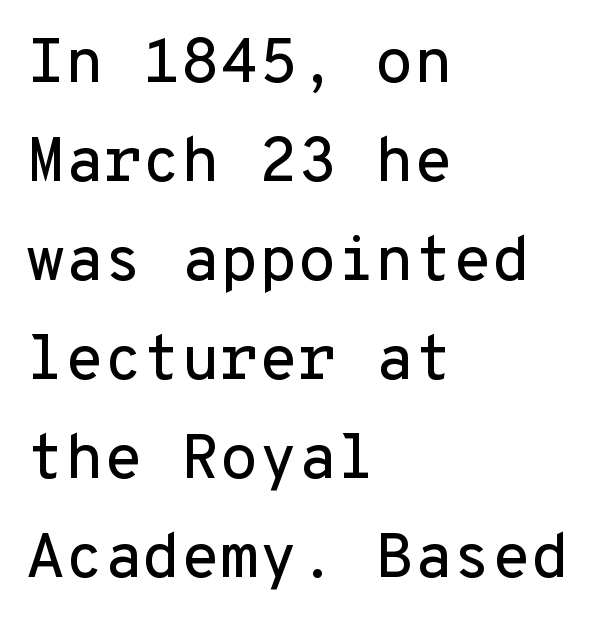
{"serif": "no", "italic": "no", "width": "normal", "stroke_contrast": "low", "x_height": "medium", "monospaced": "yes", "underline": "no", "align": "left", "line_spacing": "normal", "line_spacing_ratio": 1.57, "letter_spacing": "normal", "letter_spacing_em": 0.0, "glyph_px": 63}
